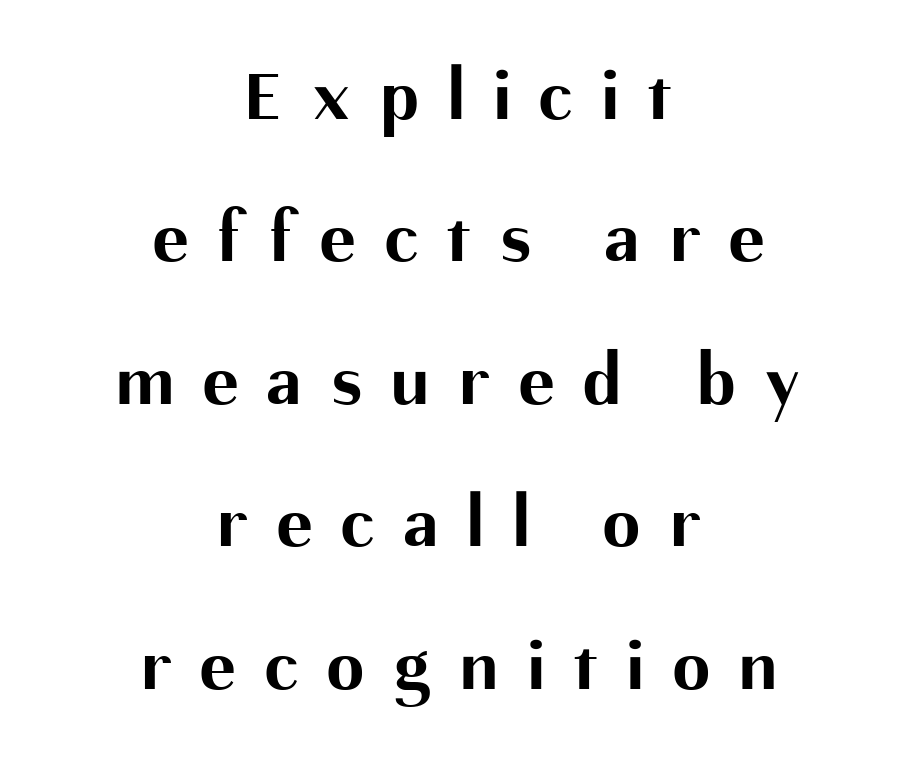
The image shows 75 px bold sans-serif type, upright; set centered, loose line spacing (1.9x), unusually wide letter spacing (+0.39 em), not underlined; medium stroke contrast and a medium x-height.
